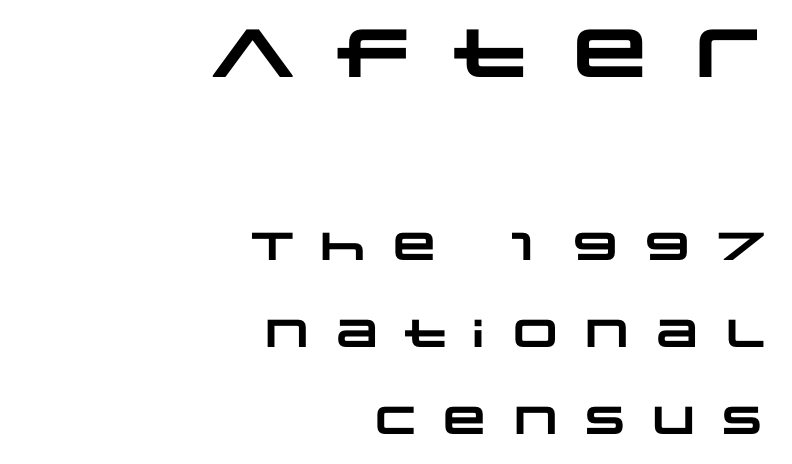
{"serif": "no", "bold": "yes", "weight": "heavy", "width": "wide", "stroke_contrast": "low", "x_height": "large", "monospaced": "no", "underline": "no", "align": "right", "line_spacing": "loose", "line_spacing_ratio": 2.23, "letter_spacing": "wide", "letter_spacing_em": 0.31, "larger_block": "first", "size_ratio": 1.74, "glyph_px": 68}
